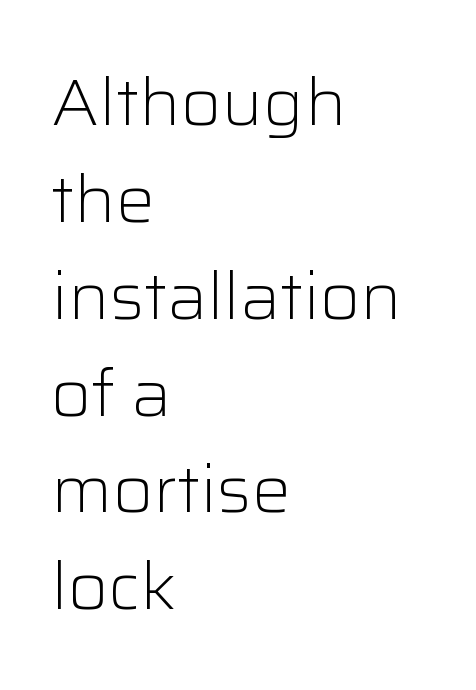
This sample is left-justified, so line endings fall wherever the words run out. Think standard paragraph weight, or any step lighter than that. Unmarked baselines from the first word to the last. Compared with typical body copy, the letter spacing here is the same. Does the lettering tilt? It doesn't — this is upright.
